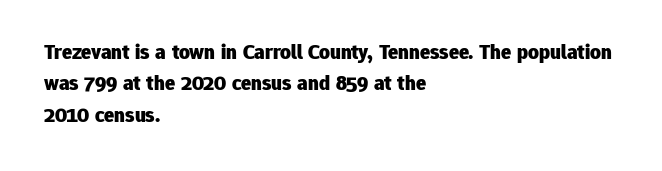
Set as a true bold cut, around the 700 mark. You can tell it's not italic because the verticals are truly vertical. Horizontally, the lines are justified to the leading edge only. Evenly set lines give the paragraph a standard silhouette. Just letters on the line, the space beneath them empty. Compared with typical body copy, the letter spacing here is the same.
